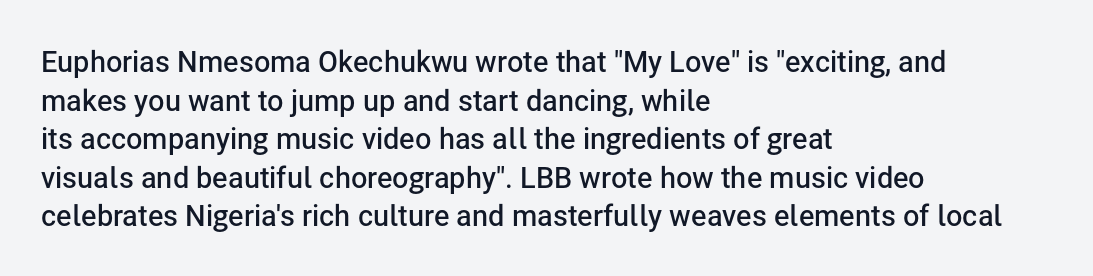
Q: Is the text bold? A: Semi-bold.
Q: Is the text italic (slanted)? A: No, it is upright.
Q: Is the typeface a serif or a sans-serif typeface? A: Sans-serif.
Q: Is the text underlined? A: No.
Q: How is the paragraph aligned? A: Left-aligned.
Q: Is the spacing between letters normal or unusually wide? A: Normal.
Q: Is the spacing between lines tight, normal or loose? A: Normal.
Q: Width (condensed, normal, or wide)? A: Normal.
Q: Stroke contrast? A: Low.
Q: x-height? A: Medium.
Q: Monospaced? A: No.
